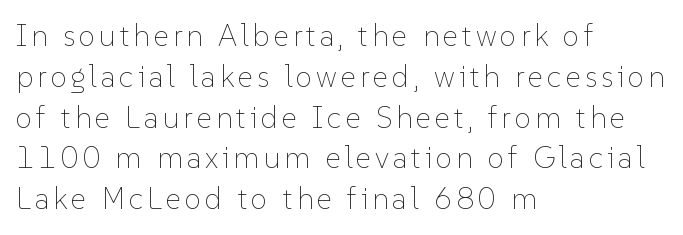
Q: Is the text bold? A: No.
Q: Is the text italic (slanted)? A: No, it is upright.
Q: Is the text underlined? A: No.
Q: How is the paragraph aligned? A: Left-aligned.
Q: Is the spacing between lines tight, normal or loose? A: Normal.
Q: Width (condensed, normal, or wide)? A: Normal.
Q: Stroke contrast? A: Low.
Q: x-height? A: Medium.
Q: Monospaced? A: No.
